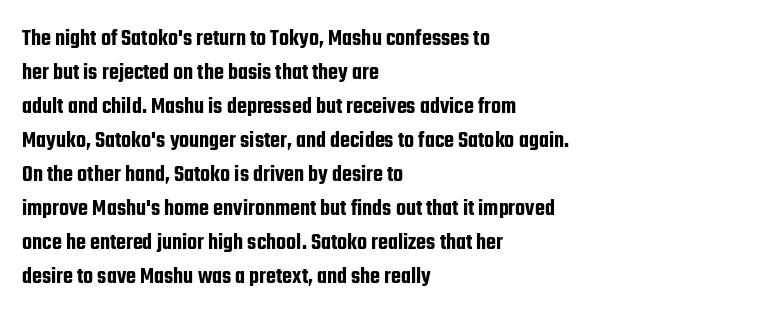
Clear beneath every line of the passage. Notice how descenders clear the ascenders below comfortably — that's standard leading. In terms of letterspacing, this is plain default setting. The lettering stays uniformly vertical, giving the passage a roman look. The lines in this sample share a left origin and differ only in where they stop.
